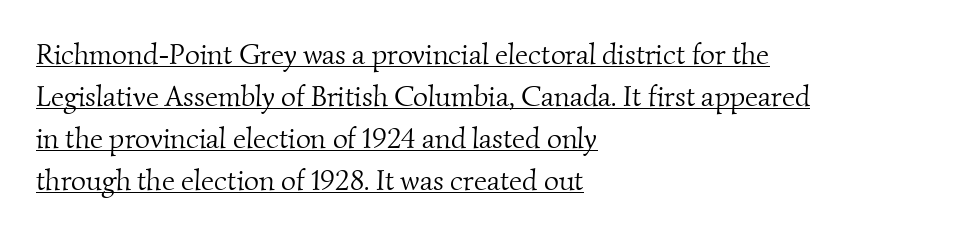
Q: Is the text bold? A: No.
Q: Is the typeface a serif or a sans-serif typeface? A: Serif.
Q: Is the text underlined? A: Yes.
Q: How is the paragraph aligned? A: Left-aligned.
Q: Is the spacing between letters normal or unusually wide? A: Normal.
Q: Is the spacing between lines tight, normal or loose? A: Normal.
Q: Width (condensed, normal, or wide)? A: Normal.
Q: Stroke contrast? A: Medium.
Q: x-height? A: Small.
Q: Monospaced? A: No.
